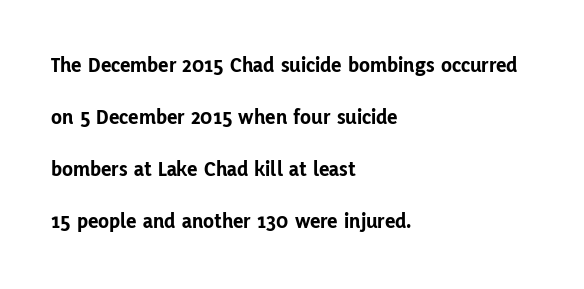
The image shows 22 px bold type, upright; set left-aligned, loose line spacing (2.37x), normal letter spacing, not underlined.
